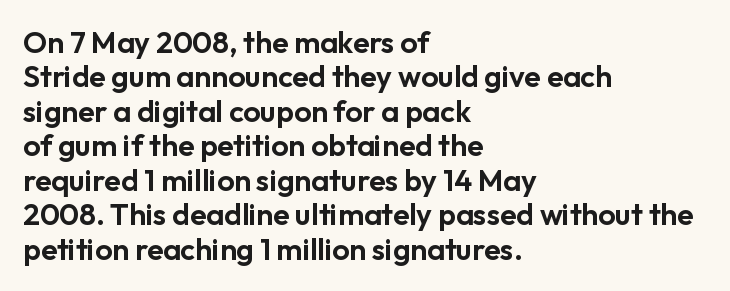
{"serif": "no", "italic": "no", "width": "normal", "stroke_contrast": "low", "x_height": "medium", "monospaced": "no", "underline": "no", "align": "left", "line_spacing": "tight", "line_spacing_ratio": 1.15, "letter_spacing": "normal", "letter_spacing_em": 0.0, "glyph_px": 30}
